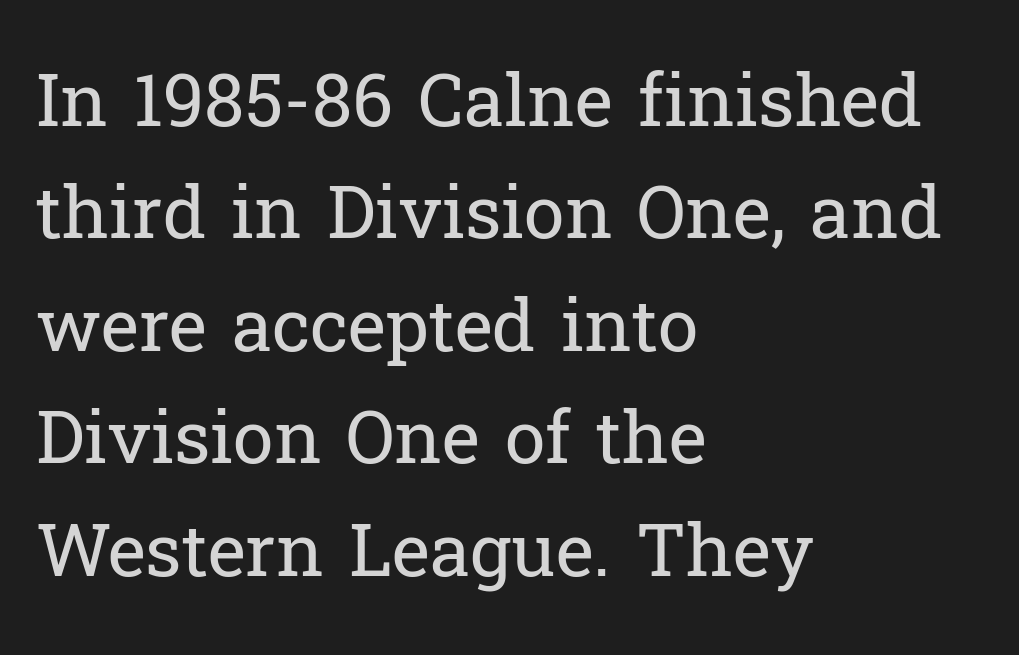
Q: Is the text bold? A: No.
Q: Is the text italic (slanted)? A: No, it is upright.
Q: Is the typeface a serif or a sans-serif typeface? A: Serif.
Q: Is the text underlined? A: No.
Q: How is the paragraph aligned? A: Left-aligned.
Q: Is the spacing between letters normal or unusually wide? A: Normal.
Q: Is the spacing between lines tight, normal or loose? A: Normal.
Q: Width (condensed, normal, or wide)? A: Normal.
Q: Stroke contrast? A: Low.
Q: x-height? A: Medium.
Q: Monospaced? A: No.
